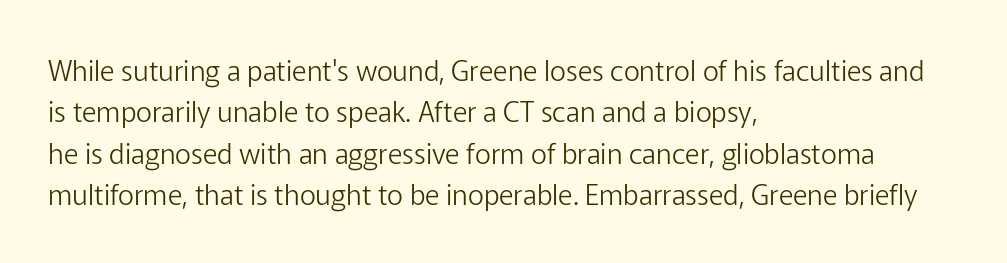
Q: Is the text bold? A: No.
Q: Is the text italic (slanted)? A: No, it is upright.
Q: Is the typeface a serif or a sans-serif typeface? A: Sans-serif.
Q: Is the text underlined? A: No.
Q: How is the paragraph aligned? A: Left-aligned.
Q: Is the spacing between letters normal or unusually wide? A: Normal.
Q: Is the spacing between lines tight, normal or loose? A: Normal.
Q: Width (condensed, normal, or wide)? A: Normal.
Q: Stroke contrast? A: Low.
Q: x-height? A: Medium.
Q: Monospaced? A: No.
